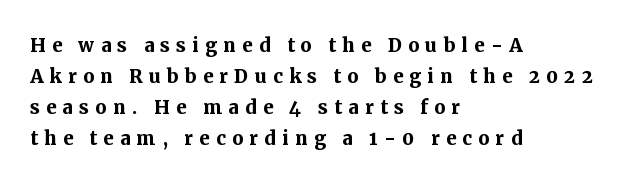
{"italic": "no", "bold": "yes", "underline": "no", "align": "left", "line_spacing_ratio": 1.24, "letter_spacing": "wide", "letter_spacing_em": 0.25, "glyph_px": 25}
